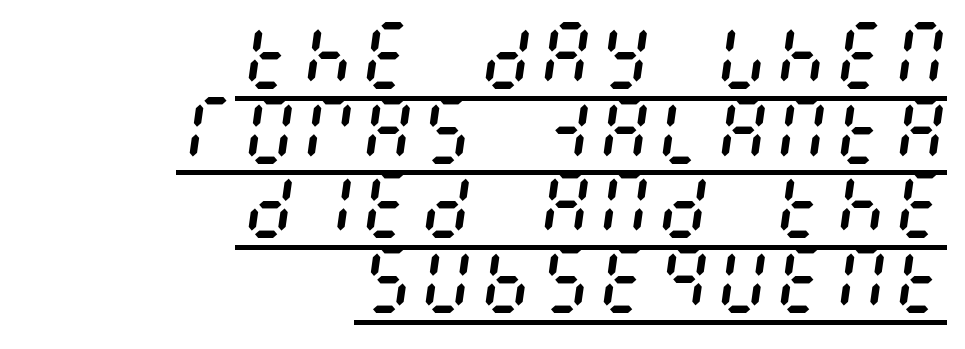
{"italic": "yes", "lean": "right", "slant_degrees": 8, "bold": "no", "weight": "regular", "width": "condensed", "stroke_contrast": "medium", "x_height": "large", "underline": "yes", "align": "right", "line_spacing": "tight", "line_spacing_ratio": 1.01, "letter_spacing": "normal", "letter_spacing_em": 0.0, "glyph_px": 74}
